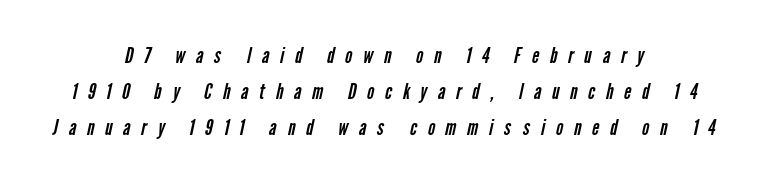
The image shows 22 px text type; set centered, normal line spacing (1.64x), unusually wide letter spacing (+0.49 em), not underlined.
